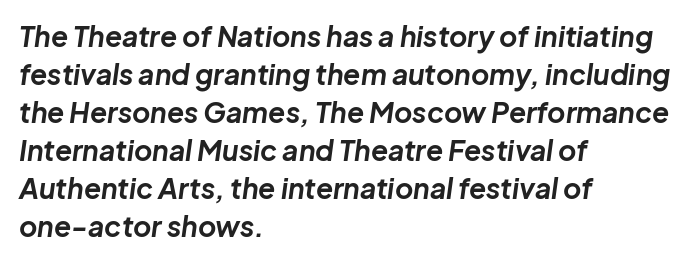
Q: Is the text bold? A: Yes.
Q: Is the text italic (slanted)? A: Yes, it leans right by about 8 degrees.
Q: Is the text underlined? A: No.
Q: How is the paragraph aligned? A: Left-aligned.
Q: Is the spacing between letters normal or unusually wide? A: Normal.
Q: Is the spacing between lines tight, normal or loose? A: Normal.
Q: Width (condensed, normal, or wide)? A: Normal.
Q: Stroke contrast? A: Low.
Q: x-height? A: Medium.
Q: Monospaced? A: No.
